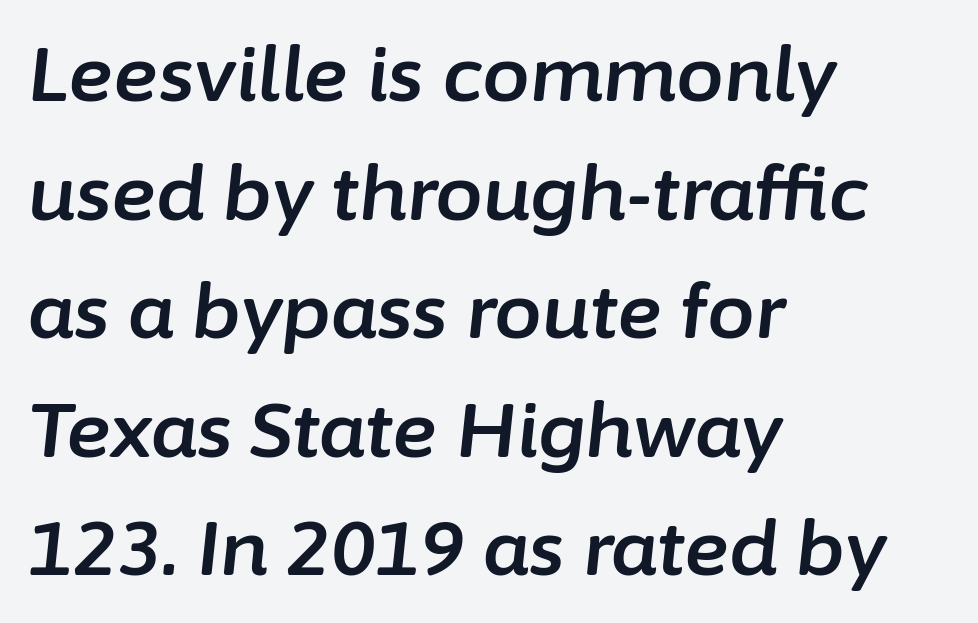
The glyphs look as if they've been sheared to an angle. A typesetter would call this zero additional tracking. Lines of text with bare space underneath. Whoever set this chose a conventional vertical rhythm. Is this a fixed-width face? No — the glyphs have proportional, varying widths.
